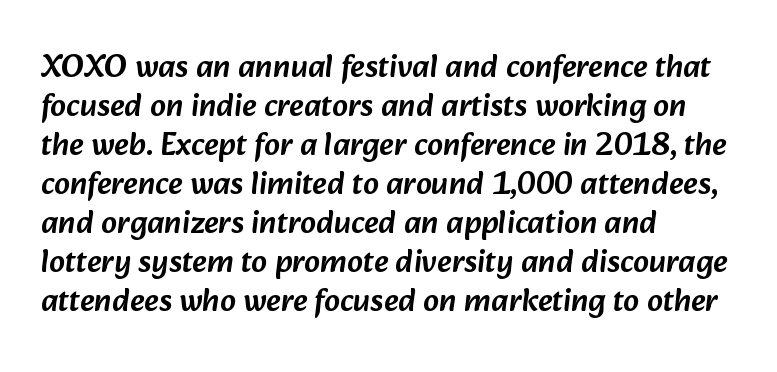
Q: Is the typeface a serif or a sans-serif typeface? A: Sans-serif.
Q: Is the text underlined? A: No.
Q: How is the paragraph aligned? A: Left-aligned.
Q: Is the spacing between letters normal or unusually wide? A: Normal.
Q: Width (condensed, normal, or wide)? A: Normal.
Q: Stroke contrast? A: Low.
Q: x-height? A: Medium.
Q: Monospaced? A: No.
